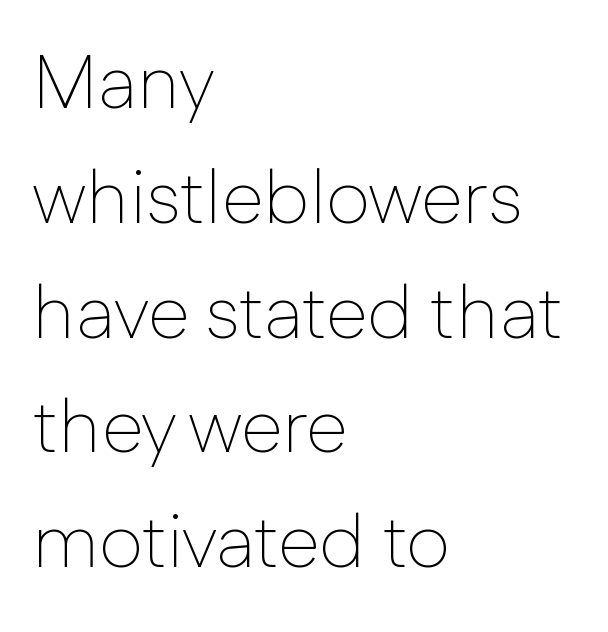
{"serif": "no", "italic": "no", "bold": "no", "weight": "thin", "width": "normal", "stroke_contrast": "low", "x_height": "medium", "monospaced": "no", "underline": "no", "align": "left", "line_spacing": "normal", "line_spacing_ratio": 1.51, "letter_spacing": "normal", "letter_spacing_em": 0.0, "glyph_px": 76}
